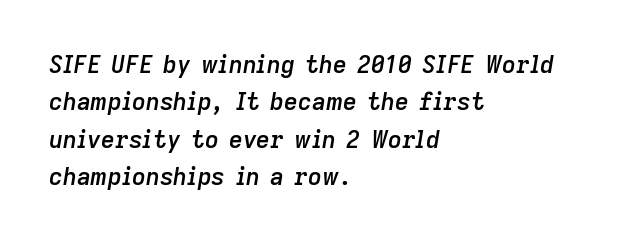
{"italic": "yes", "lean": "right", "slant_degrees": 9, "bold": "semi", "underline": "no", "align": "left", "line_spacing": "normal", "line_spacing_ratio": 1.56, "letter_spacing": "normal", "letter_spacing_em": 0.0, "glyph_px": 24}
